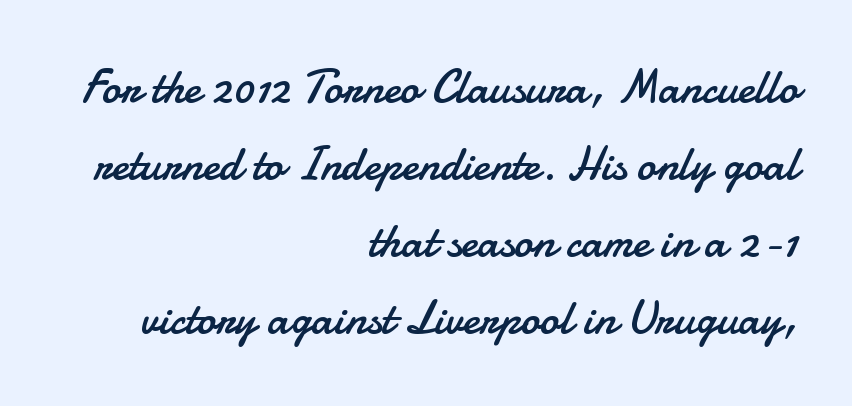
Q: Is the text bold? A: No.
Q: Is the text italic (slanted)? A: Yes.
Q: Is the typeface a serif or a sans-serif typeface? A: Sans-serif.
Q: Is the text underlined? A: No.
Q: How is the paragraph aligned? A: Right-aligned.
Q: Is the spacing between letters normal or unusually wide? A: Normal.
Q: Is the spacing between lines tight, normal or loose? A: Normal.
Q: Width (condensed, normal, or wide)? A: Normal.
Q: Stroke contrast? A: Low.
Q: x-height? A: Small.
Q: Monospaced? A: No.
